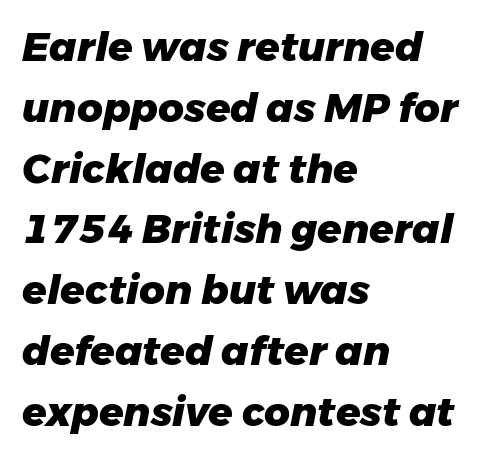
Style check: oblique. All the whitespace from short lines collects on the right. Varying glyph widths throughout — classic text-font behaviour. Vertical spacing — default. Heft: maximum for text — a bold. Tracking here is standard; glyphs follow each other at the usual distance.
